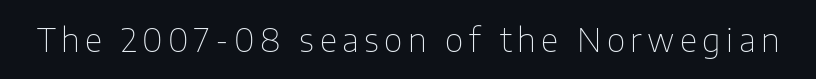
Examine the stroke ends and you'll find no serifs. Ink coverage per letter is moderate at most. When letters stand straight like this, we call the style roman or upright. Words float on clear page, feet unadorned.
